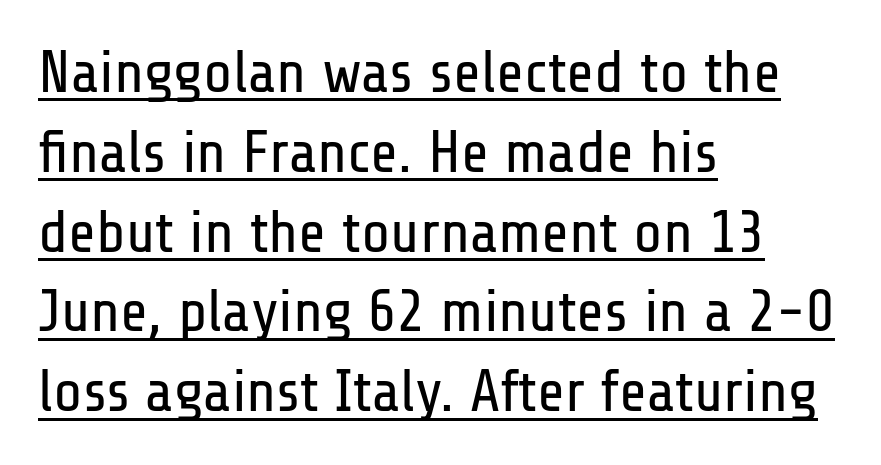
The setting favours the left margin, as ordinary paragraphs usually do. Each letter keeps its own natural width here, so spacing adapts to shape. The lettering holds an erect, upright posture throughout. This rendering employs a face without finishing strokes, i.e., a sans-serif.
